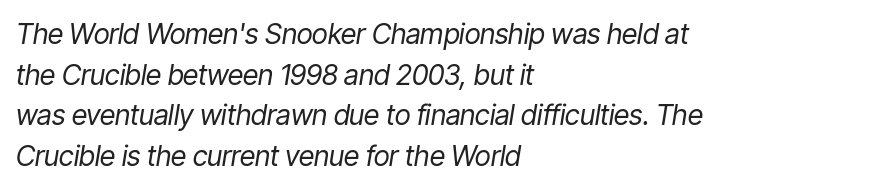
The image shows 28 px regular-weight, condensed type, italic (leaning right); set left-aligned, normal line spacing (1.45x), normal letter spacing, not underlined; low stroke contrast and a medium x-height.
